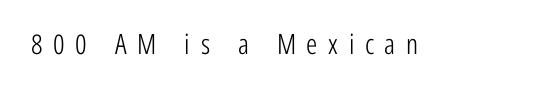
{"serif": "no", "italic": "no", "bold": "no", "weight": "light", "width": "condensed", "stroke_contrast": "low", "x_height": "medium", "monospaced": "no", "underline": "no", "letter_spacing": "wide", "letter_spacing_em": 0.38, "glyph_px": 28}
